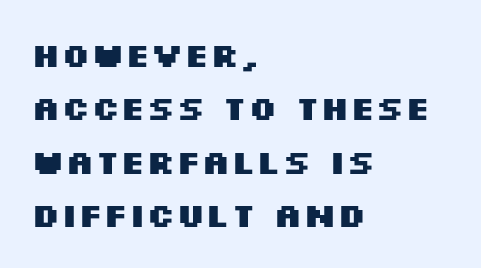
{"serif": "no", "italic": "no", "bold": "yes", "weight": "heavy", "width": "wide", "stroke_contrast": "medium", "x_height": "large", "monospaced": "no", "underline": "no", "align": "left", "line_spacing": "normal", "line_spacing_ratio": 1.57, "letter_spacing": "normal", "letter_spacing_em": 0.0, "glyph_px": 34}
